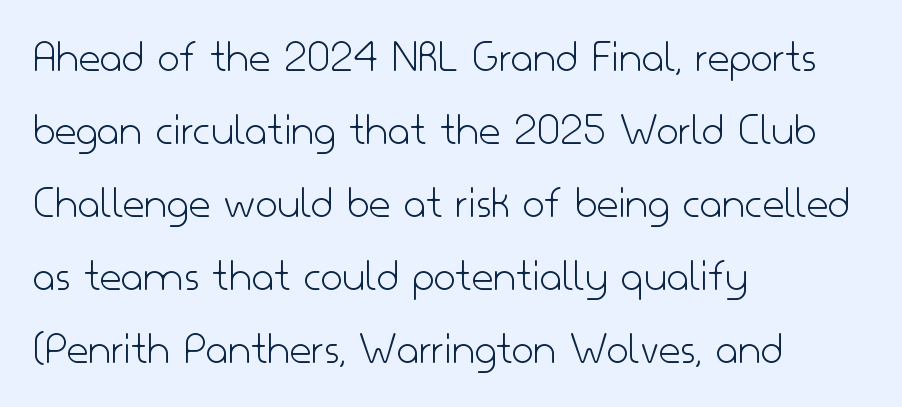
The image shows 48 px light sans-serif type, upright; set left-aligned, normal line spacing (1.52x), normal letter spacing, not underlined; low stroke contrast and a small x-height.
